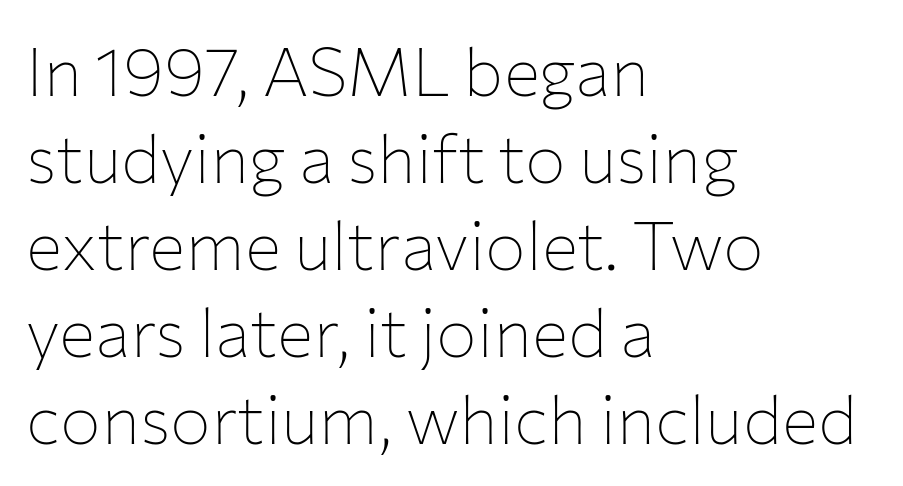
Q: Is the text bold? A: No.
Q: Is the text italic (slanted)? A: No, it is upright.
Q: Is the typeface a serif or a sans-serif typeface? A: Sans-serif.
Q: Is the text underlined? A: No.
Q: How is the paragraph aligned? A: Left-aligned.
Q: Is the spacing between letters normal or unusually wide? A: Normal.
Q: Is the spacing between lines tight, normal or loose? A: Normal.
Q: Width (condensed, normal, or wide)? A: Normal.
Q: Stroke contrast? A: Low.
Q: x-height? A: Medium.
Q: Monospaced? A: No.
